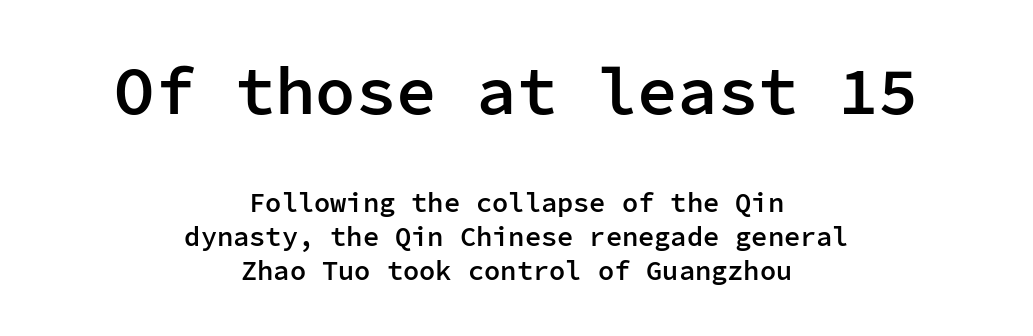
Q: Is the text bold? A: Semi-bold.
Q: Is the text italic (slanted)? A: No, it is upright.
Q: Is the typeface a serif or a sans-serif typeface? A: Sans-serif.
Q: Is the text underlined? A: No.
Q: How is the paragraph aligned? A: Centered.
Q: Is the spacing between letters normal or unusually wide? A: Normal.
Q: Is the spacing between lines tight, normal or loose? A: Normal.
Q: Which block of text is set in a larger size, the first (top) or the second (bottom)? A: The first (top) one.
Q: Width (condensed, normal, or wide)? A: Normal.
Q: Stroke contrast? A: Low.
Q: x-height? A: Medium.
Q: Monospaced? A: Yes.
